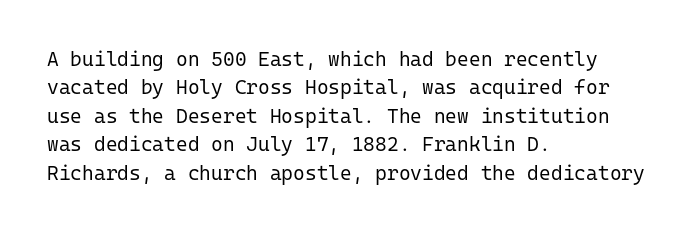
The image shows 20 px text type, upright; set left-aligned, normal line spacing (1.42x), normal letter spacing, not underlined.
